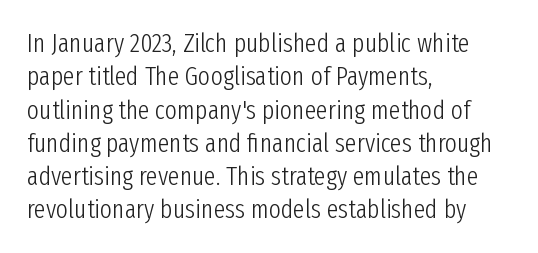
{"italic": "no", "bold": "no", "underline": "no", "align": "left", "line_spacing": "normal", "line_spacing_ratio": 1.28, "letter_spacing": "normal", "letter_spacing_em": 0.0, "glyph_px": 26}
